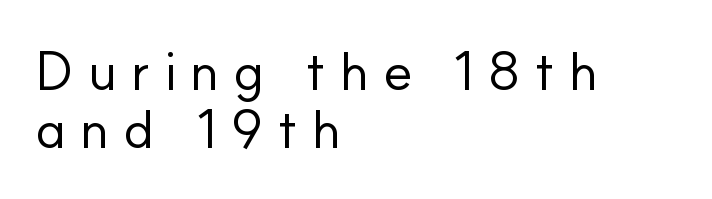
Quick note: interline space is minimal. Just letters on the line, the space beneath them empty. Think standard paragraph weight, or any step lighter than that. This sample uses an upright cut, with every glyph sitting square on the baseline.
